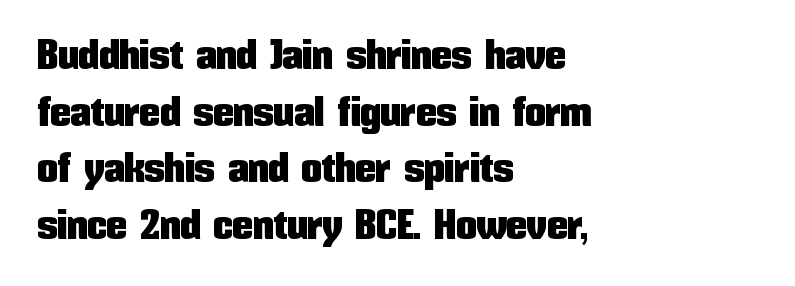
Q: Is the text italic (slanted)? A: No, it is upright.
Q: Is the typeface a serif or a sans-serif typeface? A: Sans-serif.
Q: Is the text underlined? A: No.
Q: How is the paragraph aligned? A: Left-aligned.
Q: Is the spacing between letters normal or unusually wide? A: Normal.
Q: Is the spacing between lines tight, normal or loose? A: Normal.
Q: Width (condensed, normal, or wide)? A: Condensed.
Q: Stroke contrast? A: Low.
Q: x-height? A: Medium.
Q: Monospaced? A: No.
